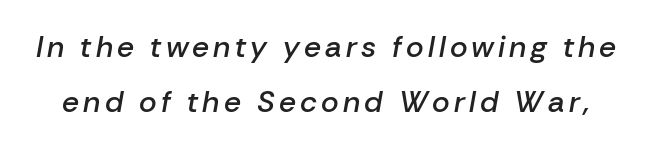
The image shows 30 px semibold type, italic (leaning right); set line spacing 1.84x, not underlined; low stroke contrast and a medium x-height.
